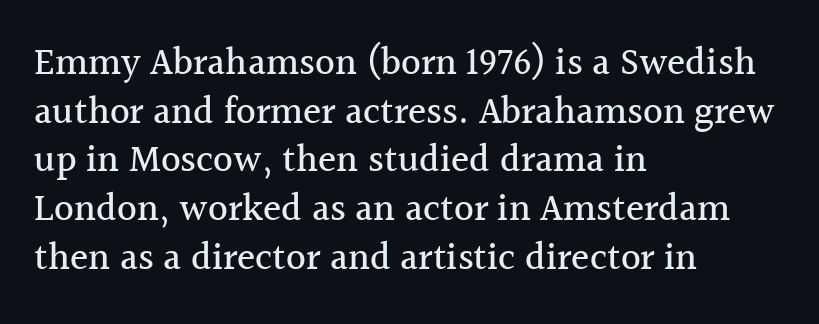
The image shows 38 px serif type, upright; set left-aligned, normal line spacing (1.28x), normal letter spacing, not underlined; a medium x-height.
